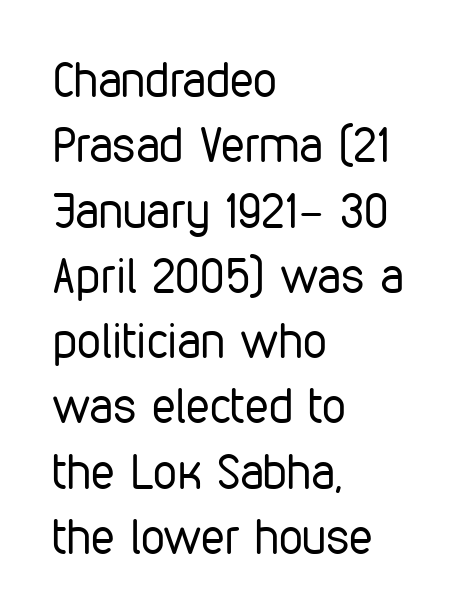
The image shows 48 px regular-weight, condensed sans-serif type, upright; set left-aligned, normal line spacing (1.36x), normal letter spacing, not underlined; low stroke contrast and a medium x-height.
